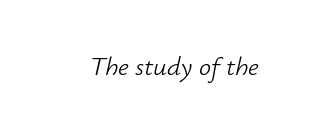
The image shows 27 px text type, italic (leaning right); set normal letter spacing, not underlined.
